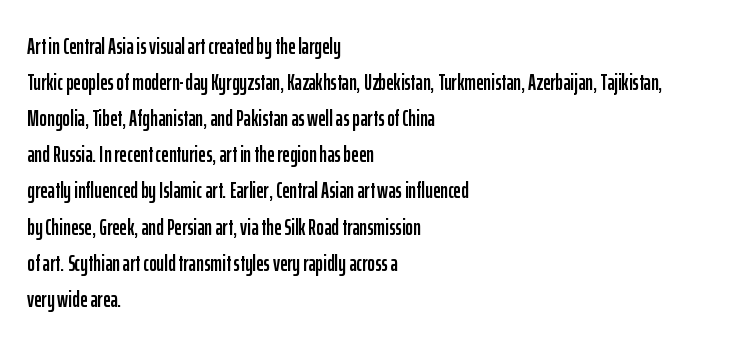
The image shows 23 px text type, upright; set left-aligned, normal line spacing (1.57x), normal letter spacing, not underlined.
